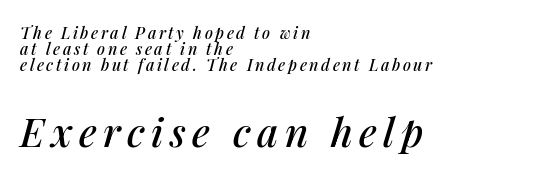
{"italic": "yes", "lean": "right", "slant_degrees": 14, "width": "normal", "stroke_contrast": "medium", "x_height": "medium", "monospaced": "no", "underline": "no", "align": "left", "line_spacing": "tight", "line_spacing_ratio": 1.0, "larger_block": "second", "size_ratio": 2.5, "glyph_px": 40}
